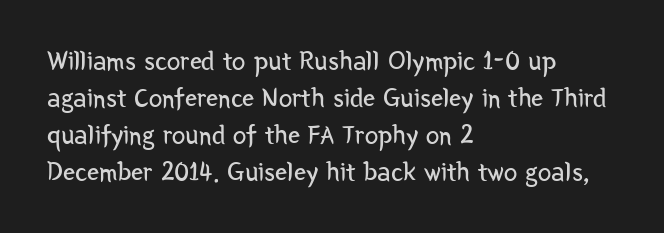
Q: Is the text bold? A: No.
Q: Is the text italic (slanted)? A: No, it is upright.
Q: Is the text underlined? A: No.
Q: How is the paragraph aligned? A: Left-aligned.
Q: Is the spacing between letters normal or unusually wide? A: Normal.
Q: Is the spacing between lines tight, normal or loose? A: Normal.
